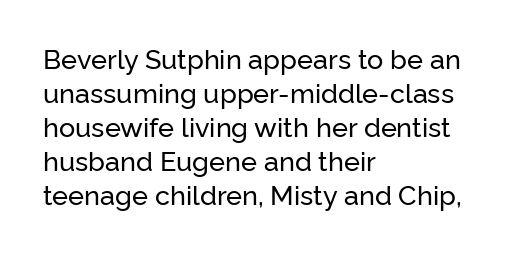
This sample uses plain, unmodified letter spacing. The setting favours the left margin, as ordinary paragraphs usually do. Does the lettering tilt? It doesn't — this is upright. Is there much room between lines? A standard amount, neither cramped nor airy.
